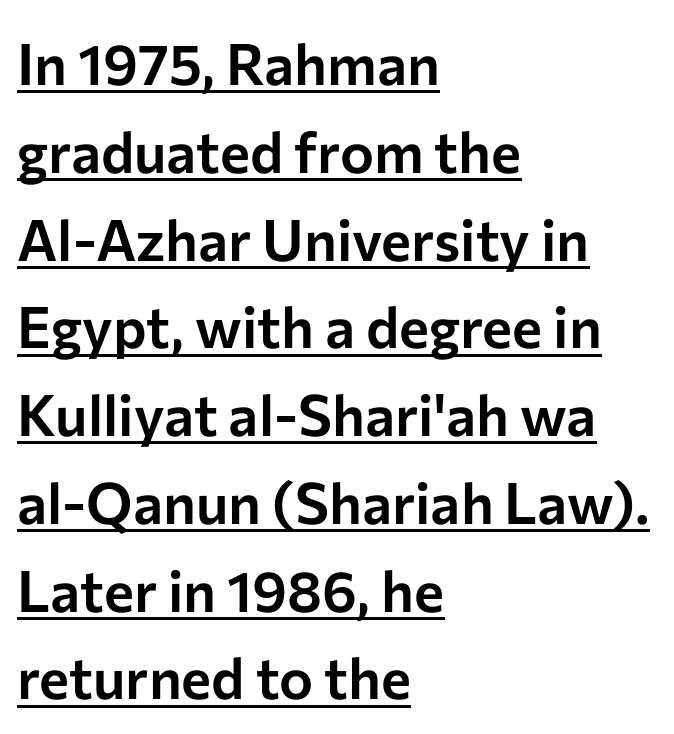
The face used here is proportionally spaced, like ordinary book or web type. Does the type have serifs? No, each stem ends abruptly. Reading down the block, your eye returns to a fixed left position each line. Underlined type.
